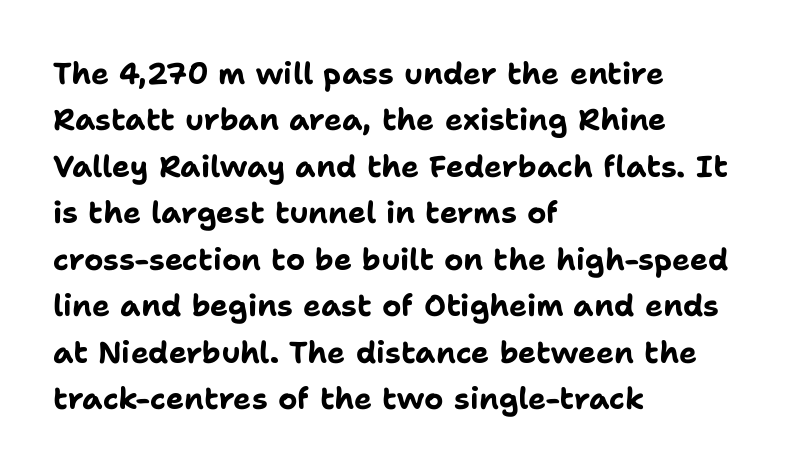
The image shows 30 px bold sans-serif type, upright; set left-aligned, normal line spacing (1.55x), normal letter spacing, not underlined; low stroke contrast and a medium x-height.
